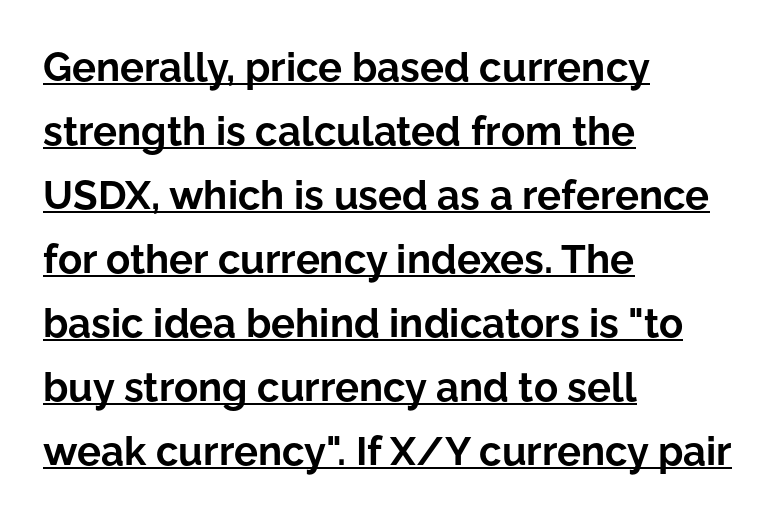
Q: Is the text bold? A: Yes.
Q: Is the text italic (slanted)? A: No, it is upright.
Q: Is the typeface a serif or a sans-serif typeface? A: Sans-serif.
Q: Is the text underlined? A: Yes.
Q: How is the paragraph aligned? A: Left-aligned.
Q: Is the spacing between letters normal or unusually wide? A: Normal.
Q: Is the spacing between lines tight, normal or loose? A: Normal.
Q: Width (condensed, normal, or wide)? A: Normal.
Q: Stroke contrast? A: Low.
Q: x-height? A: Medium.
Q: Monospaced? A: No.
